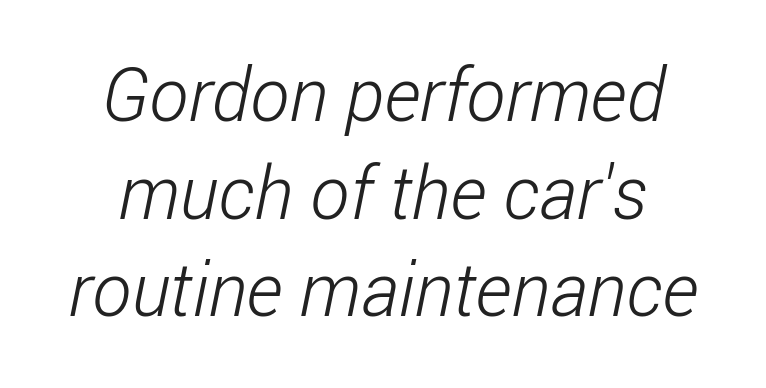
The image shows 74 px light, condensed sans-serif type; set normal line spacing (1.32x), normal letter spacing, not underlined; low stroke contrast and a medium x-height.
